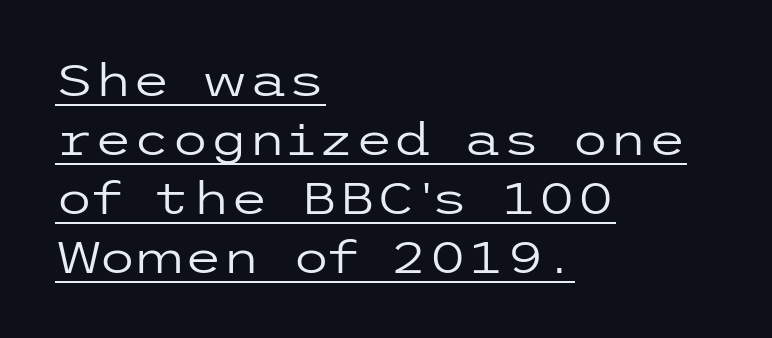
The image shows 44 px regular-weight, wide sans-serif type, upright; set left-aligned, normal line spacing (1.34x), normal letter spacing, underlined; low stroke contrast and a medium x-height.
